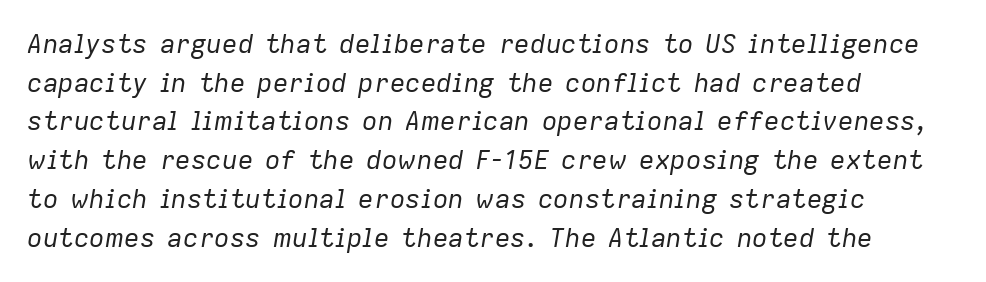
The image shows 26 px text type, italic (leaning right); set left-aligned, normal line spacing (1.49x), normal letter spacing, not underlined.
